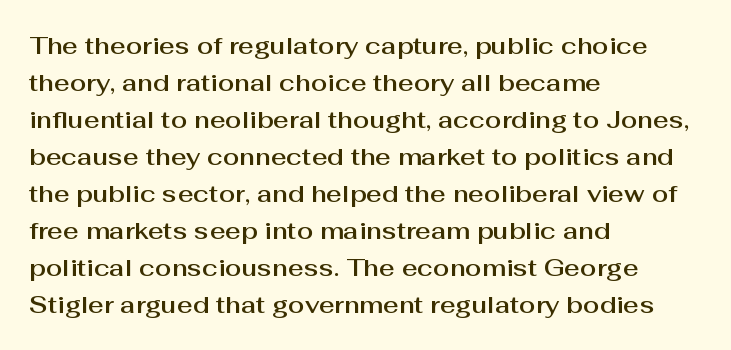
{"italic": "no", "underline": "no", "align": "left", "line_spacing": "normal", "line_spacing_ratio": 1.54, "letter_spacing": "normal", "letter_spacing_em": 0.0, "glyph_px": 24}
